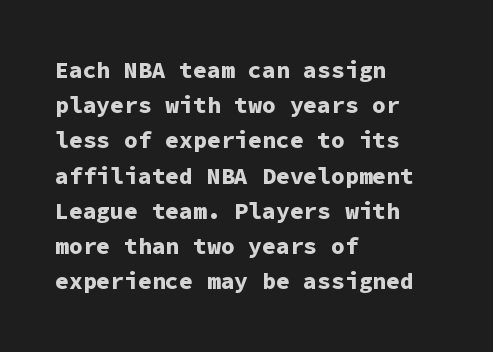
Each new line begins a customary step beneath the previous one. This rendering leaves character spacing at its baseline value. The lettering stays uniformly vertical, giving the passage a roman look. This rendering features lettering with no underline. A student would call this left alignment; a typographer would say flush left, rag right. Is the type bold? Yes — the strokes are clearly thick and heavy.
